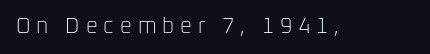
The image shows 21 px text type, upright; set unusually wide letter spacing (+0.28 em), not underlined.
